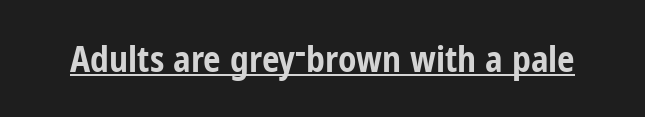
{"serif": "no", "italic": "no", "bold": "yes", "weight": "bold", "width": "condensed", "stroke_contrast": "low", "x_height": "medium", "monospaced": "no", "underline": "yes", "letter_spacing": "normal", "letter_spacing_em": 0.0, "glyph_px": 35}
